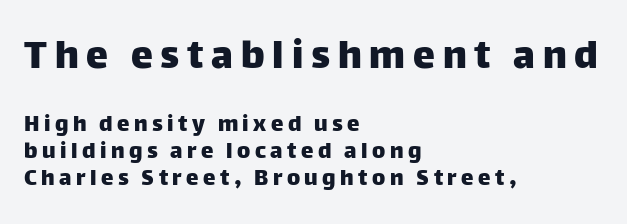
Q: Is the text italic (slanted)? A: No, it is upright.
Q: Is the typeface a serif or a sans-serif typeface? A: Sans-serif.
Q: Is the text underlined? A: No.
Q: How is the paragraph aligned? A: Left-aligned.
Q: Is the spacing between lines tight, normal or loose? A: Tight.
Q: Which block of text is set in a larger size, the first (top) or the second (bottom)? A: The first (top) one.
Q: Width (condensed, normal, or wide)? A: Normal.
Q: Stroke contrast? A: Low.
Q: x-height? A: Large.
Q: Monospaced? A: No.
